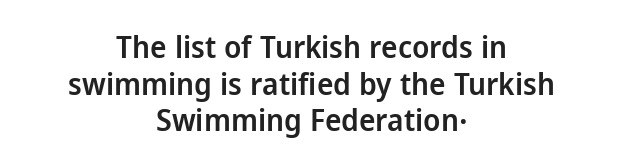
Q: Is the text bold? A: Semi-bold.
Q: Is the text italic (slanted)? A: No, it is upright.
Q: Is the typeface a serif or a sans-serif typeface? A: Sans-serif.
Q: Is the text underlined? A: No.
Q: How is the paragraph aligned? A: Centered.
Q: Is the spacing between letters normal or unusually wide? A: Normal.
Q: Width (condensed, normal, or wide)? A: Normal.
Q: Stroke contrast? A: Low.
Q: x-height? A: Medium.
Q: Monospaced? A: No.
